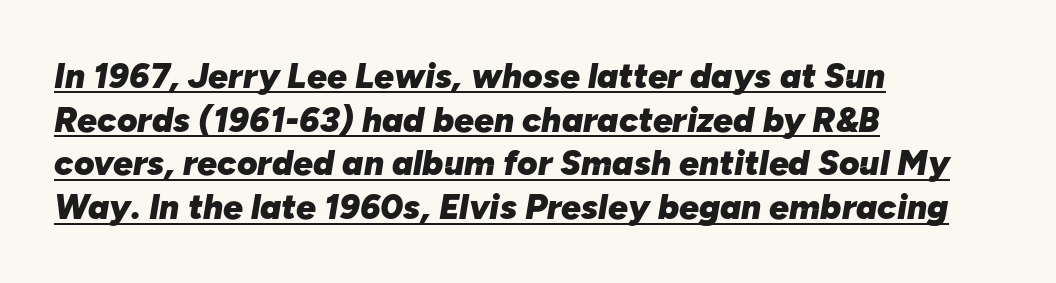
Does the copy run flush right? No — it runs flush left. The glyphs are accompanied by a horizontal stroke just below them. Designer's note — italics engaged. You could not count columns in this text — the font is proportionally spaced. Vertical spacing — default. Chunky letters — that's bold for sure.
